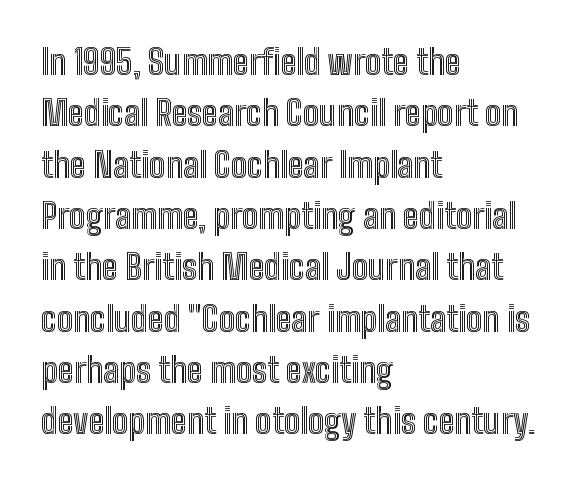
Q: Is the text italic (slanted)? A: No, it is upright.
Q: Is the text underlined? A: No.
Q: How is the paragraph aligned? A: Left-aligned.
Q: Is the spacing between letters normal or unusually wide? A: Normal.
Q: Is the spacing between lines tight, normal or loose? A: Normal.
Q: Width (condensed, normal, or wide)? A: Condensed.
Q: x-height? A: Medium.
Q: Monospaced? A: No.
